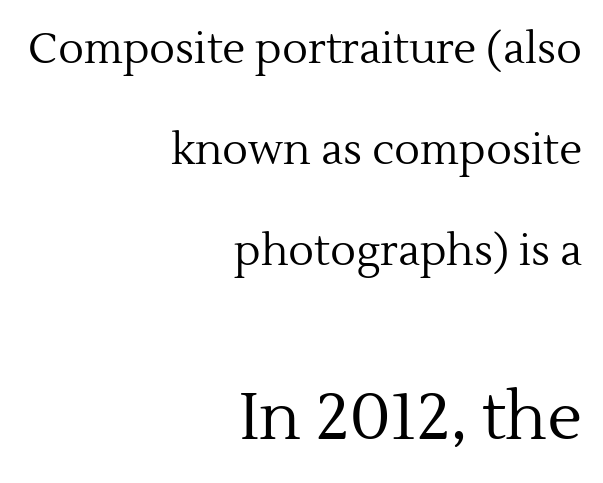
{"serif": "yes", "italic": "no", "bold": "no", "weight": "regular", "width": "normal", "x_height": "medium", "monospaced": "no", "underline": "no", "align": "right", "line_spacing": "loose", "line_spacing_ratio": 2.35, "letter_spacing": "normal", "letter_spacing_em": 0.0, "larger_block": "second", "size_ratio": 1.51, "glyph_px": 65}
